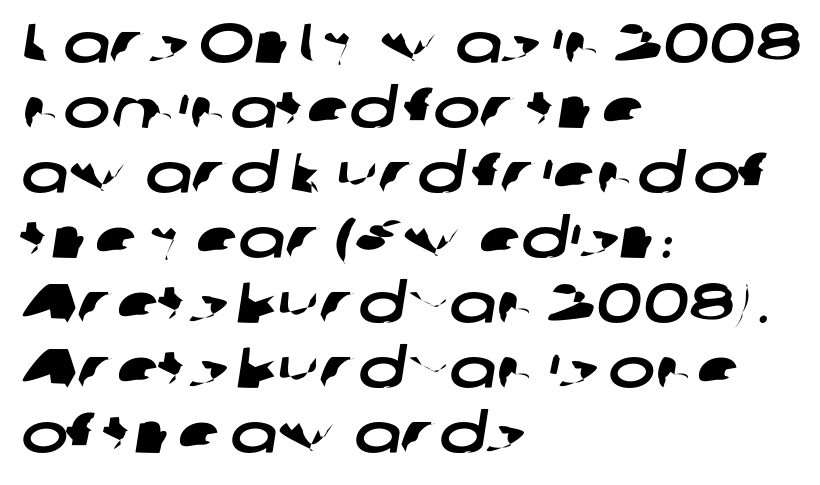
Q: Is the typeface a serif or a sans-serif typeface? A: Sans-serif.
Q: Is the text underlined? A: No.
Q: How is the paragraph aligned? A: Left-aligned.
Q: Is the spacing between letters normal or unusually wide? A: Normal.
Q: Width (condensed, normal, or wide)? A: Wide.
Q: Stroke contrast? A: Low.
Q: x-height? A: Medium.
Q: Monospaced? A: No.
